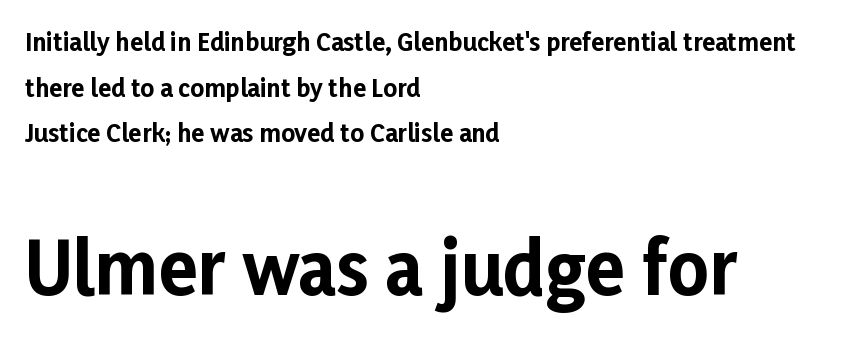
Q: Is the text bold? A: Yes.
Q: Is the text italic (slanted)? A: No, it is upright.
Q: Is the typeface a serif or a sans-serif typeface? A: Sans-serif.
Q: Is the text underlined? A: No.
Q: How is the paragraph aligned? A: Left-aligned.
Q: Is the spacing between letters normal or unusually wide? A: Normal.
Q: Is the spacing between lines tight, normal or loose? A: Loose.
Q: Which block of text is set in a larger size, the first (top) or the second (bottom)? A: The second (bottom) one.
Q: Width (condensed, normal, or wide)? A: Normal.
Q: Stroke contrast? A: Low.
Q: x-height? A: Medium.
Q: Monospaced? A: No.
